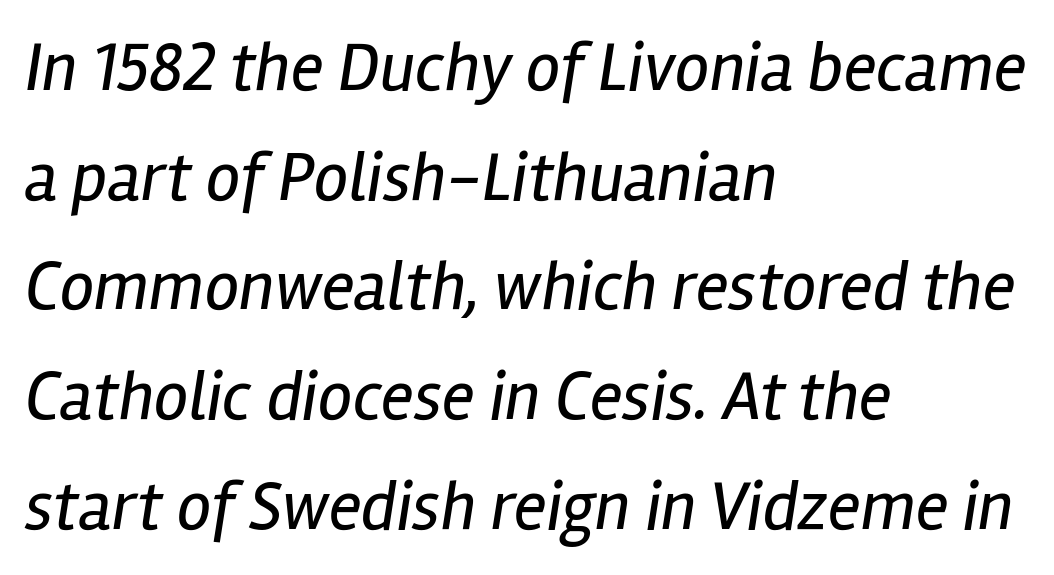
Q: Is the text bold? A: No.
Q: Is the text italic (slanted)? A: Yes, it leans right by about 12 degrees.
Q: Is the text underlined? A: No.
Q: How is the paragraph aligned? A: Left-aligned.
Q: Is the spacing between letters normal or unusually wide? A: Normal.
Q: Is the spacing between lines tight, normal or loose? A: Normal.
Q: Width (condensed, normal, or wide)? A: Condensed.
Q: Stroke contrast? A: Low.
Q: x-height? A: Medium.
Q: Monospaced? A: No.
